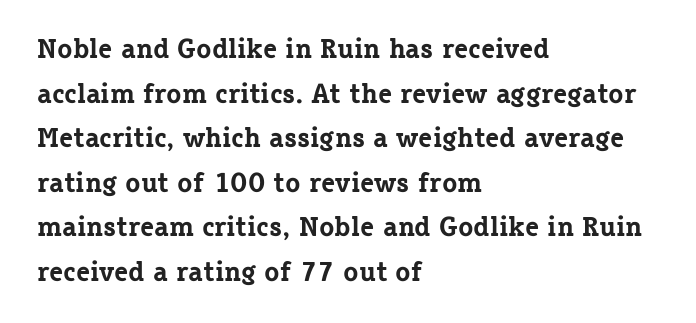
The image shows 28 px bold serif type, upright; set left-aligned, normal line spacing (1.59x), normal letter spacing, not underlined; low stroke contrast and a medium x-height.
